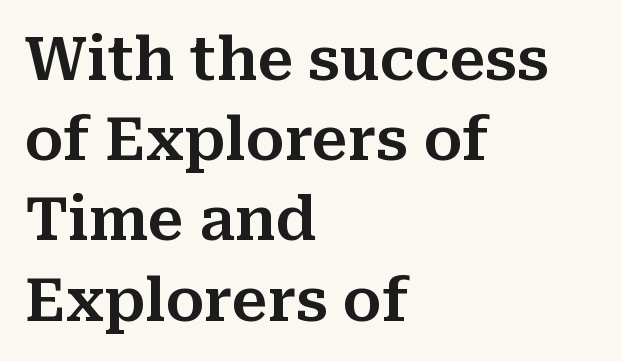
The image shows 59 px serif type, upright; set left-aligned, normal line spacing (1.36x), normal letter spacing, not underlined; medium stroke contrast and a medium x-height.
